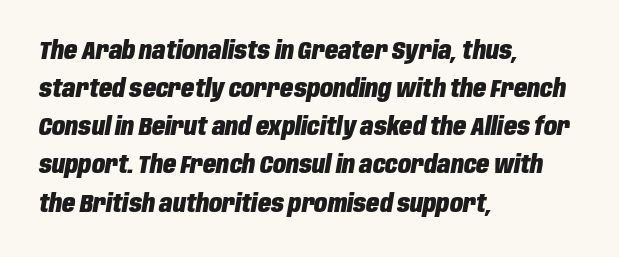
The image shows 24 px bold type, italic (leaning right); set left-aligned, normal line spacing (1.59x), normal letter spacing, not underlined.
